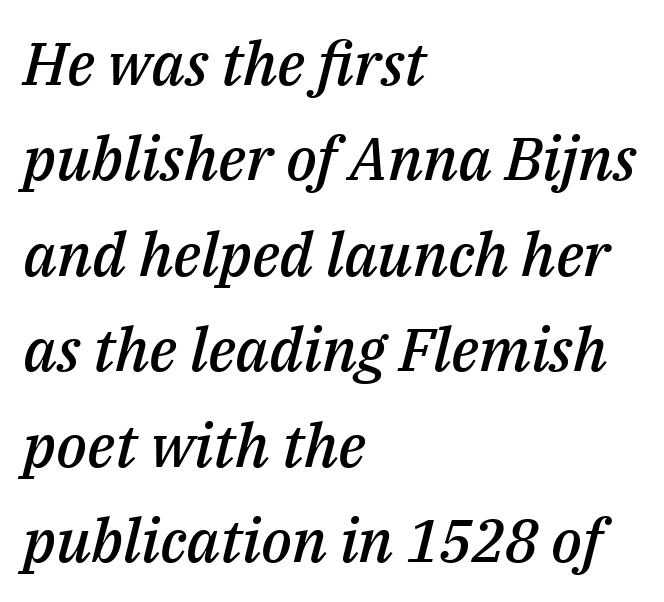
The image shows 60 px semibold type, italic (leaning right); set left-aligned, normal line spacing (1.59x), normal letter spacing, not underlined; medium stroke contrast and a medium x-height.
